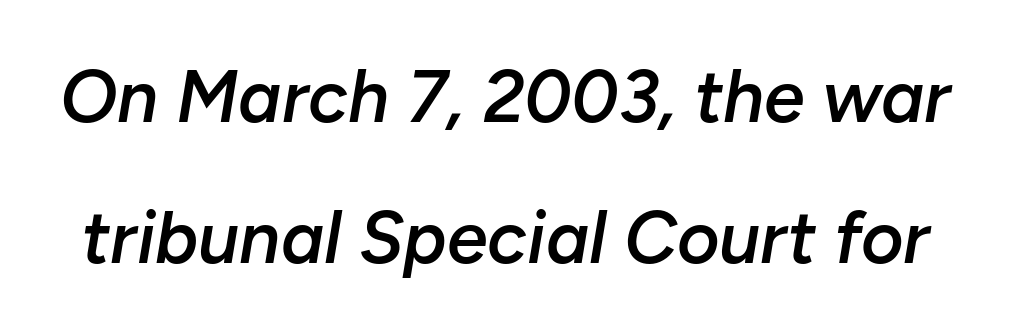
The image shows 73 px semibold type, italic (leaning right); set loose line spacing (1.93x), normal letter spacing, not underlined; low stroke contrast and a medium x-height.
